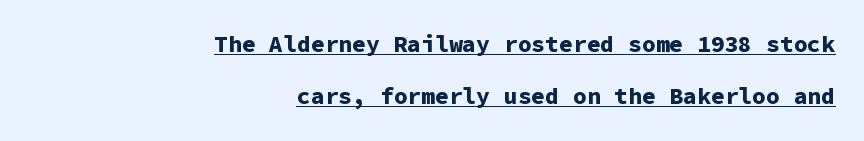
The image shows 23 px bold type, upright; set right-aligned, loose line spacing (2.27x), normal letter spacing, underlined.
